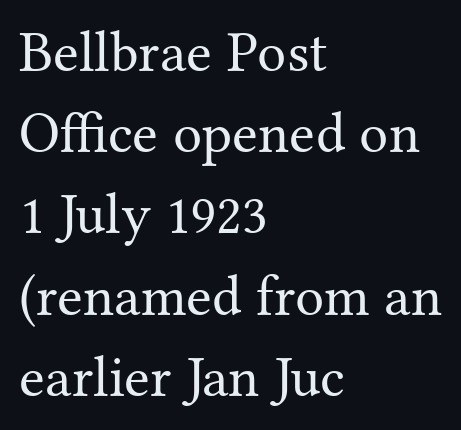
{"serif": "yes", "italic": "no", "bold": "no", "weight": "regular", "width": "normal", "stroke_contrast": "medium", "x_height": "medium", "monospaced": "no", "underline": "no", "align": "left", "line_spacing": "normal", "line_spacing_ratio": 1.4, "letter_spacing": "normal", "letter_spacing_em": 0.0, "glyph_px": 58}
